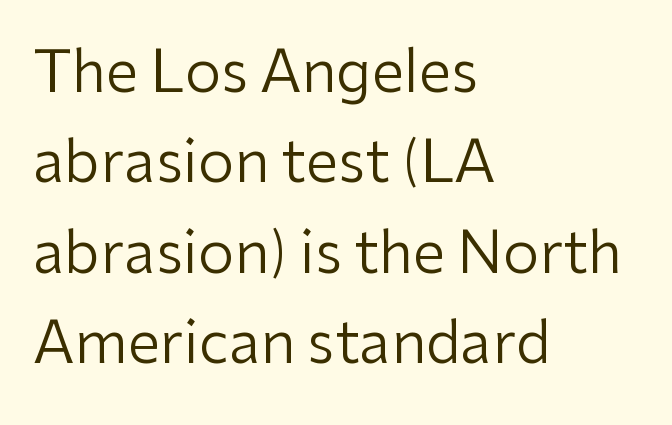
The image shows 58 px regular-weight sans-serif type, upright; set left-aligned, normal line spacing (1.56x), normal letter spacing, not underlined; low stroke contrast and a medium x-height.
